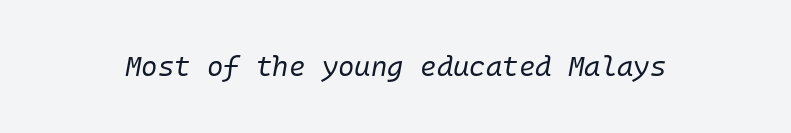
{"italic": "yes", "lean": "right", "slant_degrees": 10, "bold": "no", "weight": "regular", "width": "normal", "stroke_contrast": "low", "x_height": "medium", "underline": "no", "letter_spacing": "normal", "letter_spacing_em": 0.0, "glyph_px": 28}
